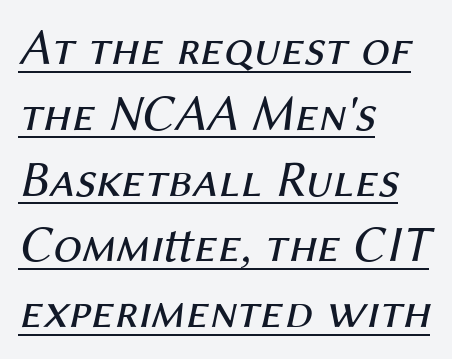
{"italic": "yes", "lean": "right", "slant_degrees": 12, "bold": "no", "weight": "regular", "width": "normal", "stroke_contrast": "medium", "x_height": "medium", "monospaced": "no", "underline": "yes", "align": "left", "line_spacing": "normal", "line_spacing_ratio": 1.29, "letter_spacing": "normal", "letter_spacing_em": 0.0, "glyph_px": 51}
